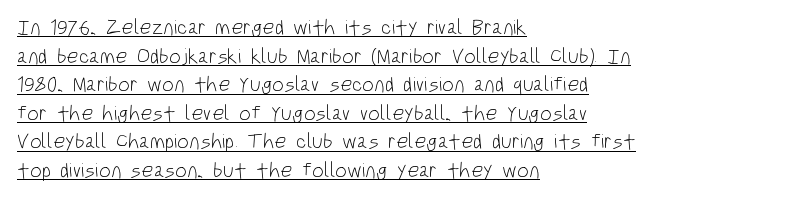
Every word sits above its own underline. A light-to-regular cut is what we see here. Words appear dense and cohesive because spacing is normal. This is the regular roman posture of the typeface.
